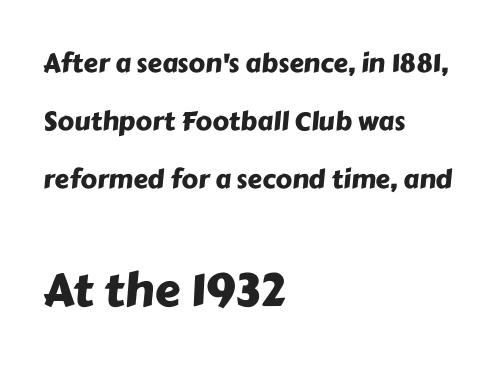
The image shows 46 px sans-serif type; set left-aligned, loose line spacing (2.24x), normal letter spacing, not underlined; the second (bottom) block is 1.77x larger; low stroke contrast and a medium x-height.
